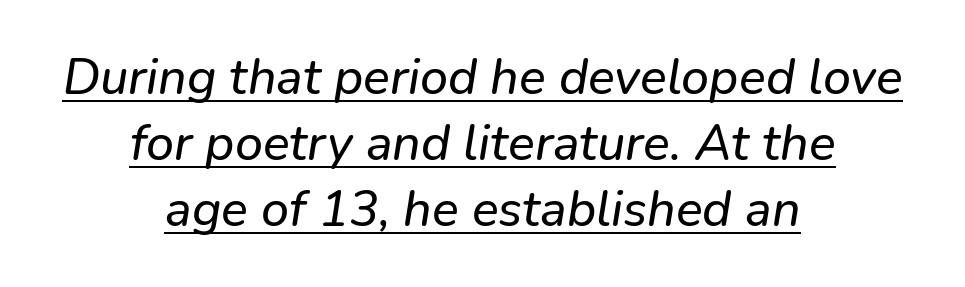
Q: Is the typeface a serif or a sans-serif typeface? A: Sans-serif.
Q: Is the text underlined? A: Yes.
Q: How is the paragraph aligned? A: Centered.
Q: Is the spacing between letters normal or unusually wide? A: Normal.
Q: Is the spacing between lines tight, normal or loose? A: Normal.
Q: Width (condensed, normal, or wide)? A: Normal.
Q: Stroke contrast? A: Low.
Q: x-height? A: Medium.
Q: Monospaced? A: No.
